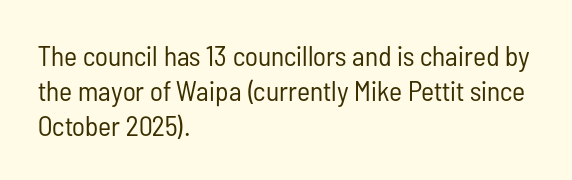
The image shows 28 px regular-weight, condensed sans-serif type, upright; set left-aligned, normal line spacing (1.25x), normal letter spacing, not underlined; low stroke contrast and a medium x-height.
